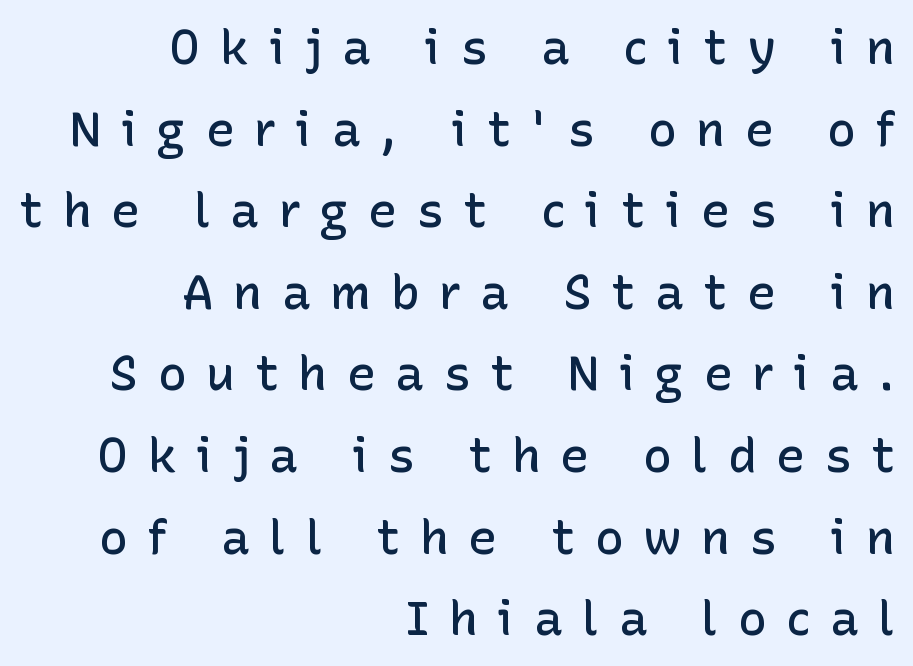
Q: Is the text bold? A: Semi-bold.
Q: Is the text italic (slanted)? A: No, it is upright.
Q: Is the typeface a serif or a sans-serif typeface? A: Sans-serif.
Q: Is the text underlined? A: No.
Q: How is the paragraph aligned? A: Right-aligned.
Q: Is the spacing between letters normal or unusually wide? A: Unusually wide.
Q: Is the spacing between lines tight, normal or loose? A: Normal.
Q: Width (condensed, normal, or wide)? A: Normal.
Q: Stroke contrast? A: Low.
Q: x-height? A: Medium.
Q: Monospaced? A: No.
